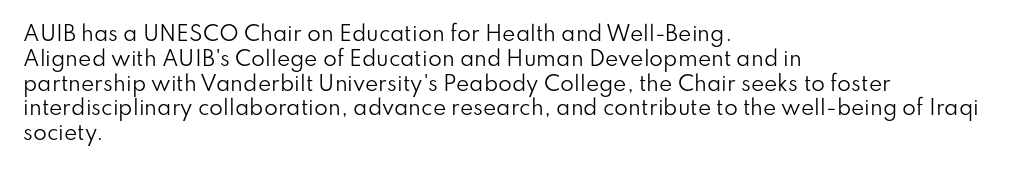
Each stroke keeps to a modest, everyday thickness or less. The type is set solid horizontally, with unmodified tracking. Italic: no, the glyphs are upright roman. In CSS terms this would be text-align: left.
